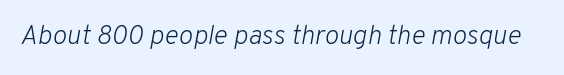
{"italic": "yes", "lean": "right", "slant_degrees": 10, "bold": "no", "underline": "no", "letter_spacing": "normal", "letter_spacing_em": 0.0, "glyph_px": 27}
